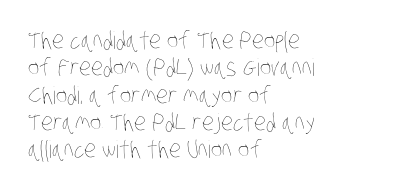
The image shows 24 px text type; set left-aligned, tight line spacing (1.14x), normal letter spacing, not underlined.
